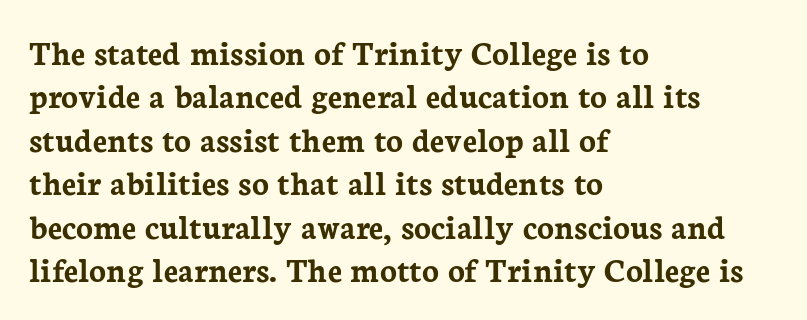
The image shows 35 px semibold serif type, upright; set left-aligned, line spacing 1.24x, normal letter spacing, not underlined; low stroke contrast and a medium x-height.
